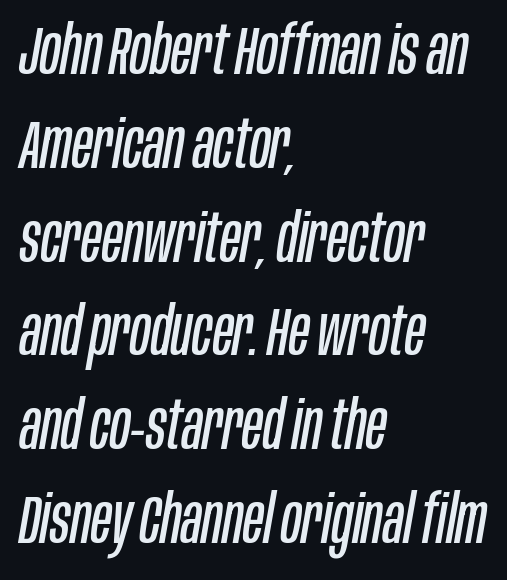
Clear beneath every line of the passage. Visually the block forms a straight wall on the left and a jagged coastline on the right. Inter-character spacing is left at the font's built-in metrics. Compared with typical paragraphs, the rows here are spaced about the same. These glyphs show unthickened strokes, regular width or finer. Observe the lean: these are italic letterforms.
